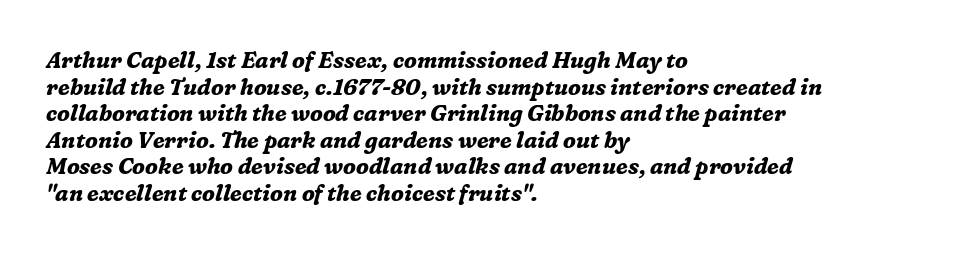
Q: Is the text bold? A: Yes.
Q: Is the text italic (slanted)? A: Yes, it leans right by about 16 degrees.
Q: Is the text underlined? A: No.
Q: How is the paragraph aligned? A: Left-aligned.
Q: Is the spacing between letters normal or unusually wide? A: Normal.
